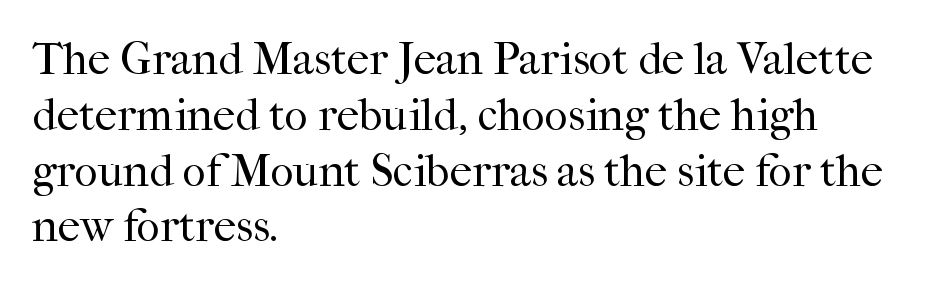
{"serif": "yes", "italic": "no", "bold": "no", "weight": "regular", "width": "normal", "stroke_contrast": "high", "x_height": "medium", "monospaced": "no", "underline": "no", "align": "left", "line_spacing_ratio": 1.24, "letter_spacing": "normal", "letter_spacing_em": 0.0, "glyph_px": 45}
